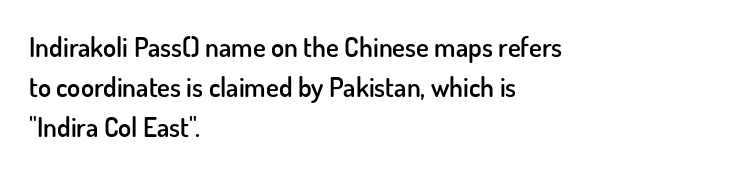
The image shows 27 px text type, upright; set left-aligned, normal line spacing (1.49x), normal letter spacing, not underlined.
